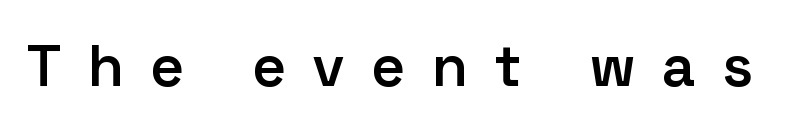
Q: Is the text bold? A: Semi-bold.
Q: Is the text italic (slanted)? A: No, it is upright.
Q: Is the typeface a serif or a sans-serif typeface? A: Sans-serif.
Q: Is the text underlined? A: No.
Q: Is the spacing between letters normal or unusually wide? A: Unusually wide.
Q: Width (condensed, normal, or wide)? A: Normal.
Q: Stroke contrast? A: Low.
Q: x-height? A: Medium.
Q: Monospaced? A: No.
